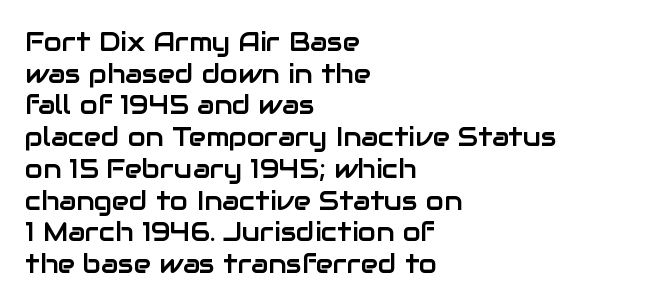
Q: Is the text italic (slanted)? A: No, it is upright.
Q: Is the text underlined? A: No.
Q: How is the paragraph aligned? A: Left-aligned.
Q: Is the spacing between letters normal or unusually wide? A: Normal.
